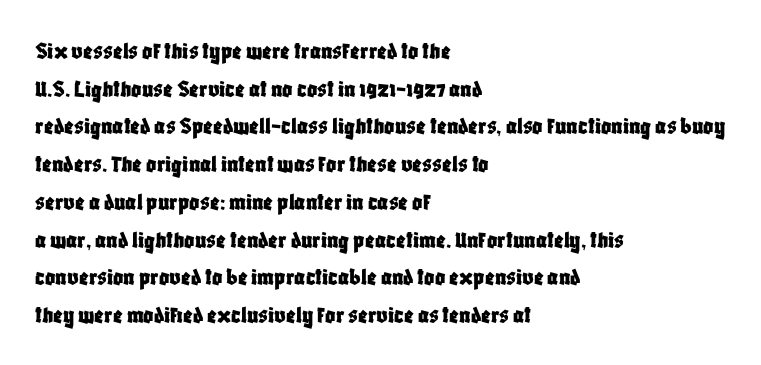
Descender tails drop into unmarked territory. If you drew a ruler down the left edge, every line would touch it. Nope, not italic — everything's standing straight. Successive baselines arrive at the customary interval. Tracking value appears to be zero — textbook default spacing.
